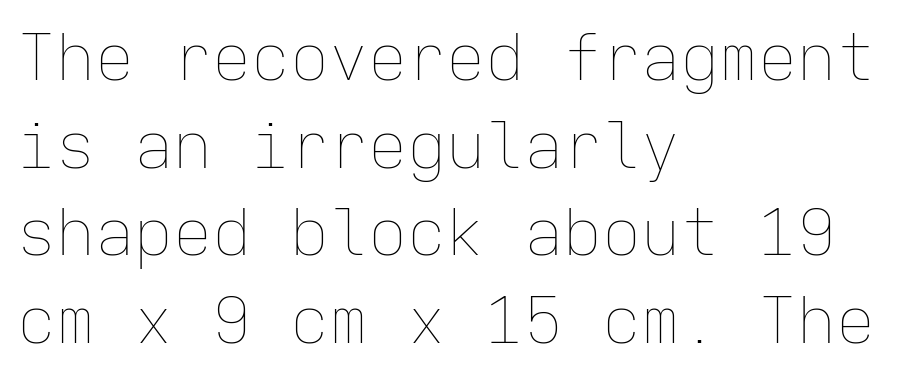
Q: Is the text bold? A: No.
Q: Is the text italic (slanted)? A: No, it is upright.
Q: Is the text underlined? A: No.
Q: How is the paragraph aligned? A: Left-aligned.
Q: Is the spacing between letters normal or unusually wide? A: Normal.
Q: Is the spacing between lines tight, normal or loose? A: Normal.
Q: Width (condensed, normal, or wide)? A: Normal.
Q: Stroke contrast? A: Low.
Q: x-height? A: Medium.
Q: Monospaced? A: Yes.
